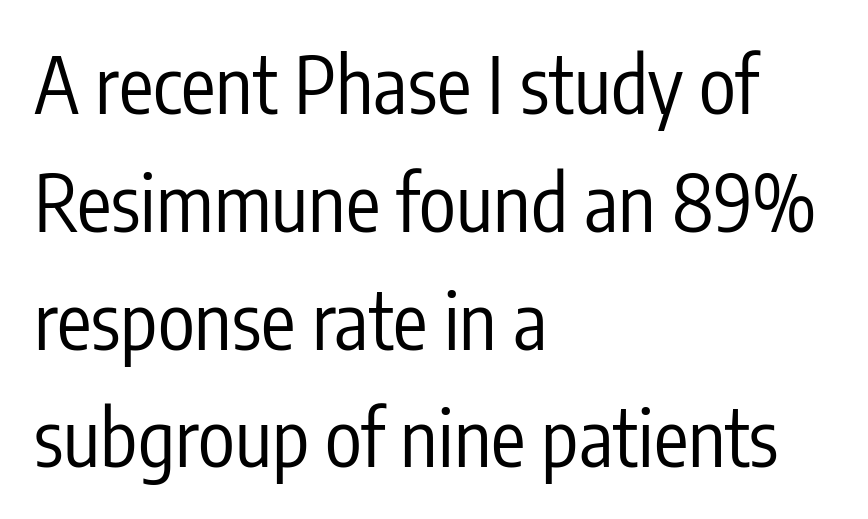
{"serif": "no", "italic": "no", "bold": "no", "weight": "regular", "width": "condensed", "stroke_contrast": "low", "x_height": "medium", "monospaced": "no", "underline": "no", "align": "left", "line_spacing": "normal", "line_spacing_ratio": 1.53, "letter_spacing": "normal", "letter_spacing_em": 0.0, "glyph_px": 77}
